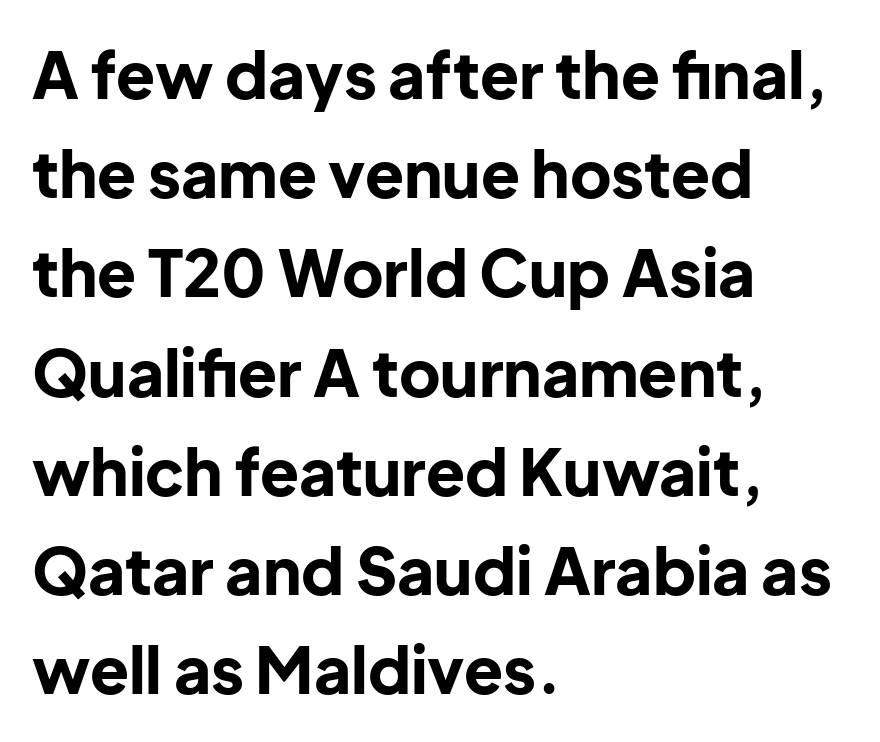
{"serif": "no", "italic": "no", "bold": "yes", "weight": "bold", "width": "normal", "stroke_contrast": "low", "x_height": "medium", "monospaced": "no", "underline": "no", "align": "left", "line_spacing": "normal", "line_spacing_ratio": 1.55, "letter_spacing": "normal", "letter_spacing_em": 0.0, "glyph_px": 64}
